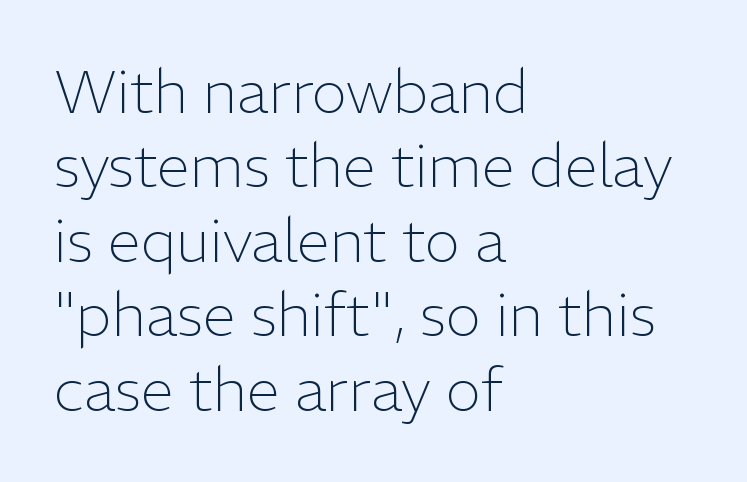
Q: Is the text bold? A: No.
Q: Is the text italic (slanted)? A: No, it is upright.
Q: Is the typeface a serif or a sans-serif typeface? A: Sans-serif.
Q: Is the text underlined? A: No.
Q: How is the paragraph aligned? A: Left-aligned.
Q: Is the spacing between letters normal or unusually wide? A: Normal.
Q: Width (condensed, normal, or wide)? A: Normal.
Q: Stroke contrast? A: Low.
Q: x-height? A: Medium.
Q: Monospaced? A: No.
